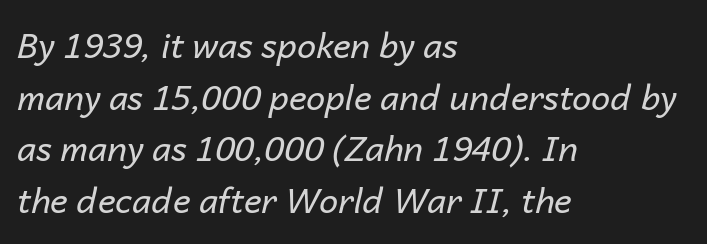
Q: Is the text bold? A: No.
Q: Is the text italic (slanted)? A: Yes, it leans right by about 14 degrees.
Q: Is the text underlined? A: No.
Q: How is the paragraph aligned? A: Left-aligned.
Q: Is the spacing between letters normal or unusually wide? A: Normal.
Q: Is the spacing between lines tight, normal or loose? A: Normal.
Q: Width (condensed, normal, or wide)? A: Normal.
Q: Stroke contrast? A: Low.
Q: x-height? A: Medium.
Q: Monospaced? A: No.
